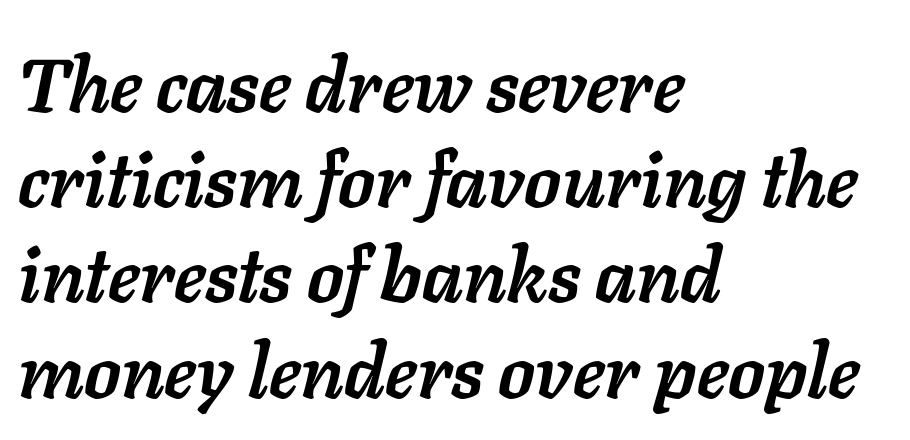
The image shows 75 px semibold type, italic (leaning right); set left-aligned, normal line spacing (1.27x), normal letter spacing, not underlined; low stroke contrast and a medium x-height.
